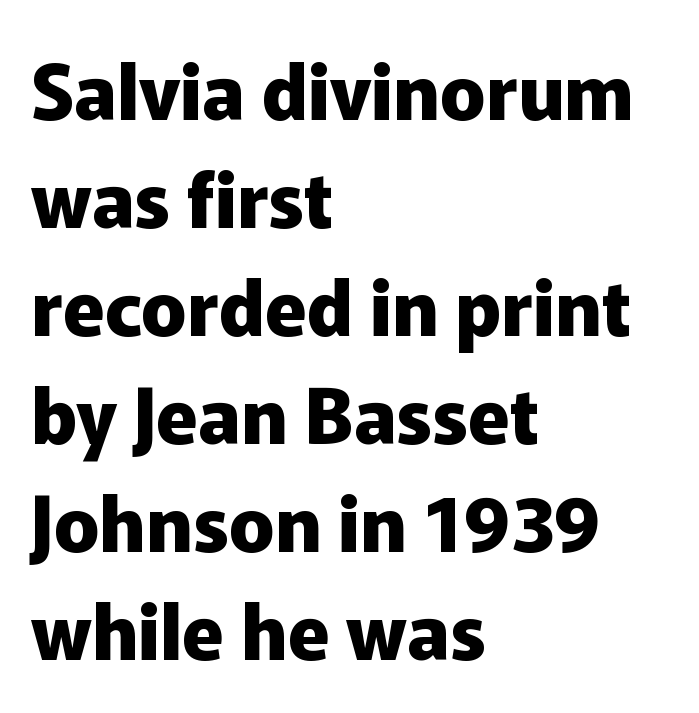
{"serif": "no", "italic": "no", "bold": "yes", "weight": "heavy", "width": "normal", "stroke_contrast": "low", "x_height": "medium", "monospaced": "no", "underline": "no", "align": "left", "line_spacing": "normal", "line_spacing_ratio": 1.42, "letter_spacing": "normal", "letter_spacing_em": 0.0, "glyph_px": 76}
